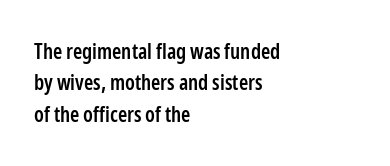
Emphasis by weight is partial: semibold. A typesetter would call this leading conventional body-copy spacing. The rendering keeps characters at their native spacing. This is roman type, the default non-slanted kind. Compared with a centered layout, this one pins lines to the left instead.
